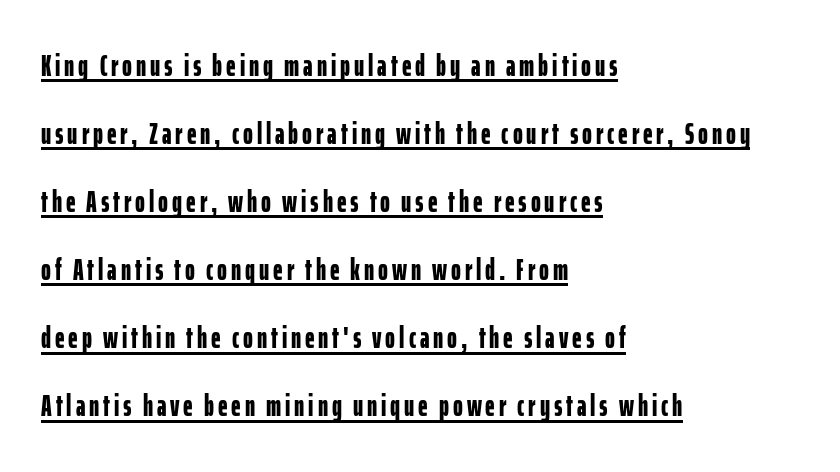
Q: Is the text bold? A: Yes.
Q: Is the text italic (slanted)? A: No, it is upright.
Q: Is the typeface a serif or a sans-serif typeface? A: Sans-serif.
Q: Is the text underlined? A: Yes.
Q: How is the paragraph aligned? A: Left-aligned.
Q: Is the spacing between lines tight, normal or loose? A: Loose.
Q: Width (condensed, normal, or wide)? A: Condensed.
Q: Stroke contrast? A: Low.
Q: x-height? A: Medium.
Q: Monospaced? A: No.
